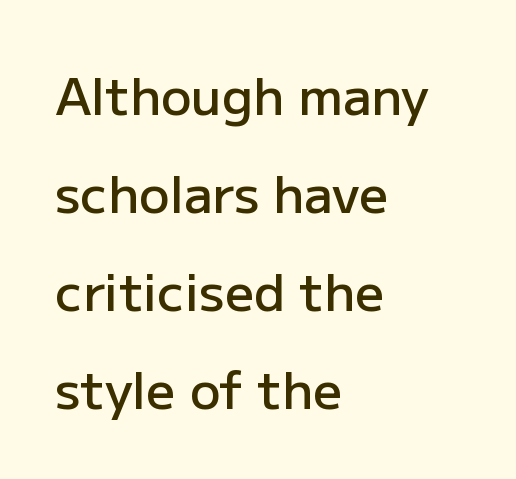
{"serif": "no", "italic": "no", "bold": "semi", "weight": "semibold", "width": "normal", "stroke_contrast": "low", "x_height": "medium", "monospaced": "no", "underline": "no", "align": "left", "line_spacing": "loose", "line_spacing_ratio": 1.92, "letter_spacing": "normal", "letter_spacing_em": 0.0, "glyph_px": 51}
